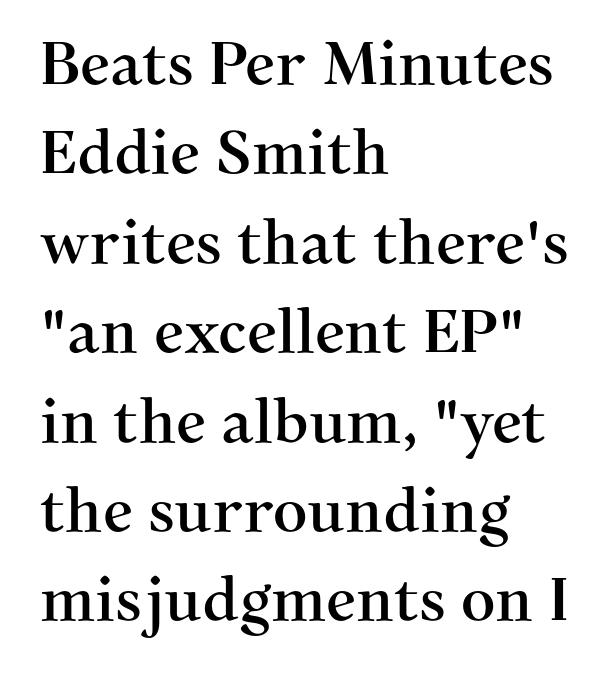
The image shows 60 px serif type, upright; set left-aligned, normal line spacing (1.49x), normal letter spacing, not underlined; medium stroke contrast and a medium x-height.
